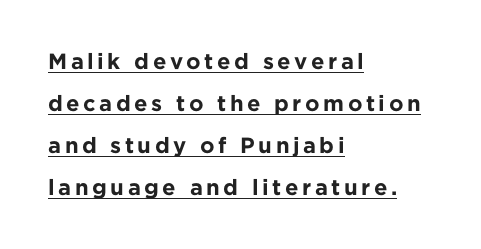
The image shows 22 px bold type, upright; set left-aligned, loose line spacing (1.91x), underlined.
